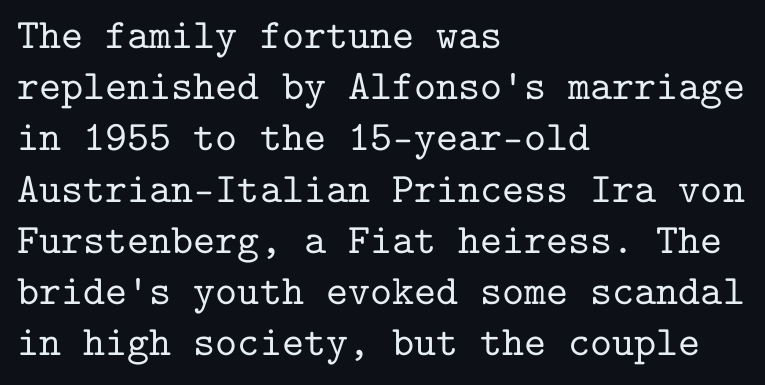
Q: Is the text italic (slanted)? A: No, it is upright.
Q: Is the typeface a serif or a sans-serif typeface? A: Serif.
Q: Is the text underlined? A: No.
Q: How is the paragraph aligned? A: Left-aligned.
Q: Is the spacing between letters normal or unusually wide? A: Normal.
Q: Width (condensed, normal, or wide)? A: Normal.
Q: Stroke contrast? A: Low.
Q: x-height? A: Medium.
Q: Monospaced? A: Yes.
